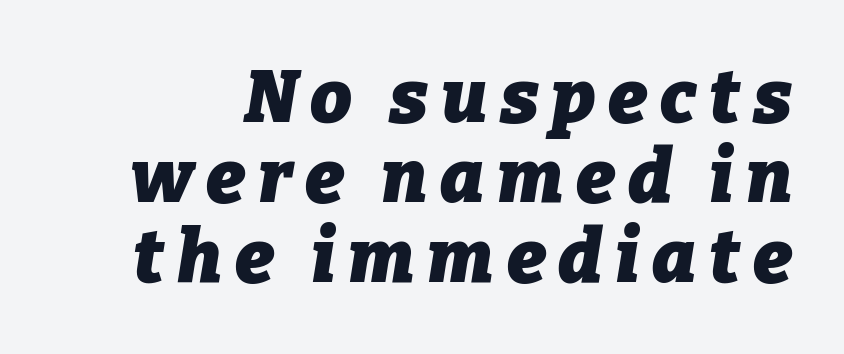
The string is rendered with underlining switched off. Compared with an ordinary text face, these strokes are far heavier — a full bold. An italicized treatment has been applied to the whole sample. Is there much room between lines? No — they nearly touch.
